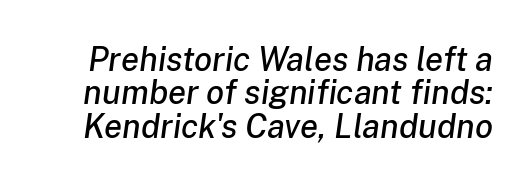
Do the characters align in a grid? No, the font is proportional. Vertically, the passage feels compressed, each row crowding the next. This sample uses an oblique cut, with every glyph tilted off the vertical. Does extra space separate the letters? No, they use regular spacing. The space directly below the letters is spotless.
